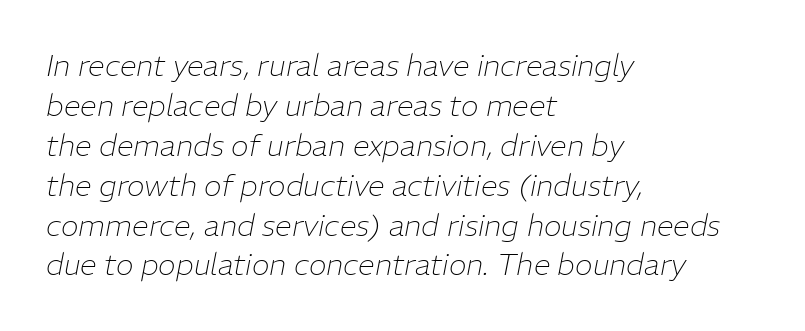
{"italic": "yes", "lean": "right", "slant_degrees": 11, "bold": "no", "weight": "thin", "width": "normal", "stroke_contrast": "low", "x_height": "medium", "monospaced": "no", "underline": "no", "align": "left", "line_spacing": "normal", "line_spacing_ratio": 1.33, "letter_spacing": "normal", "letter_spacing_em": 0.0, "glyph_px": 30}
